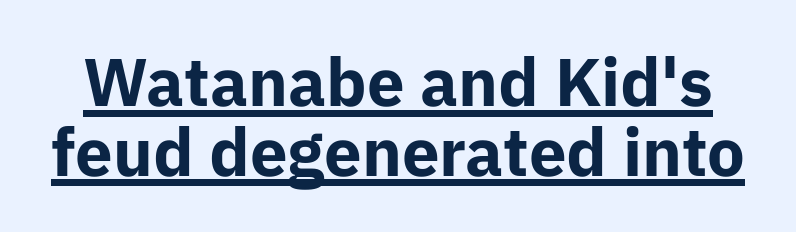
The image shows 67 px bold sans-serif type, upright; set tight line spacing (1.04x), normal letter spacing, underlined; low stroke contrast and a medium x-height.
